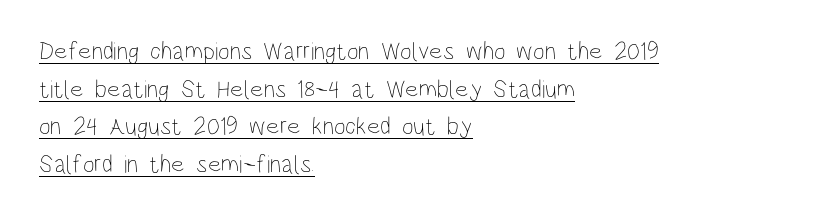
Q: Is the text bold? A: No.
Q: Is the text italic (slanted)? A: No, it is upright.
Q: Is the text underlined? A: Yes.
Q: How is the paragraph aligned? A: Left-aligned.
Q: Is the spacing between letters normal or unusually wide? A: Normal.
Q: Is the spacing between lines tight, normal or loose? A: Normal.
